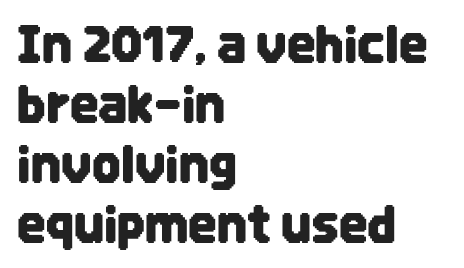
Q: Is the text italic (slanted)? A: No, it is upright.
Q: Is the typeface a serif or a sans-serif typeface? A: Sans-serif.
Q: Is the text underlined? A: No.
Q: How is the paragraph aligned? A: Left-aligned.
Q: Is the spacing between letters normal or unusually wide? A: Normal.
Q: Width (condensed, normal, or wide)? A: Condensed.
Q: Stroke contrast? A: Low.
Q: x-height? A: Large.
Q: Monospaced? A: No.
